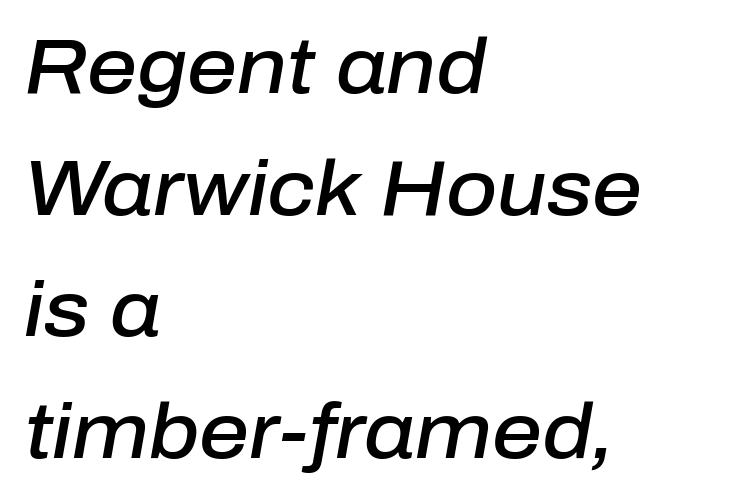
Character widths vary here, with narrow letters taking less room than wide ones. The sample has been set in demibold, a notch under bold. The ragged edge is on the right, which tells us the setting is flush left. The rendering keeps characters at their native spacing. Would a proofreader flag this as italicized? Yes.
